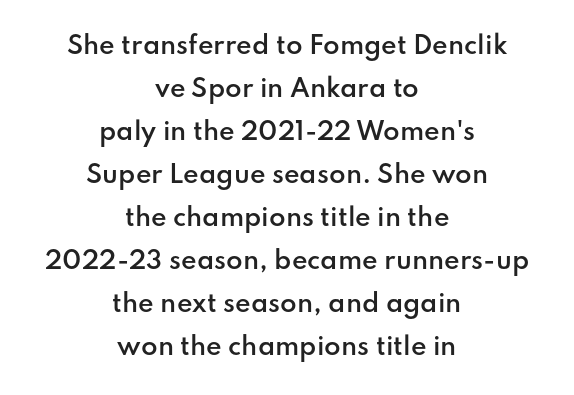
{"italic": "no", "bold": "semi", "underline": "no", "align": "center", "line_spacing_ratio": 1.79, "letter_spacing": "normal", "letter_spacing_em": 0.0, "glyph_px": 24}
